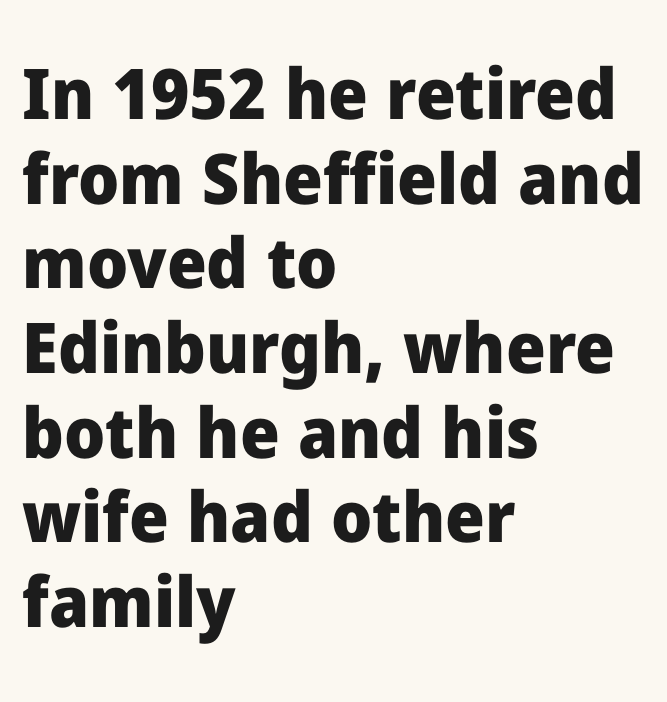
A full-strength bold gives these letters their thick strokes. The lines are quadded left. Examine the stroke ends and you'll find no serifs. The letters advance in unequal steps, a hallmark of proportional type. The type sits square on the baseline with zero lean. Glance below the letters and you will spot only blank space.
